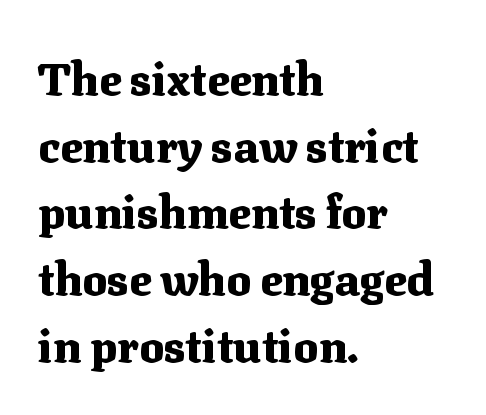
Is there any slant? The stems are plumb. Regular leading. Small tapered or slab feet sit at the stroke ends, so this counts as serif. Short note: letters normally spaced. Only glyphs here, with clear space below each row.
